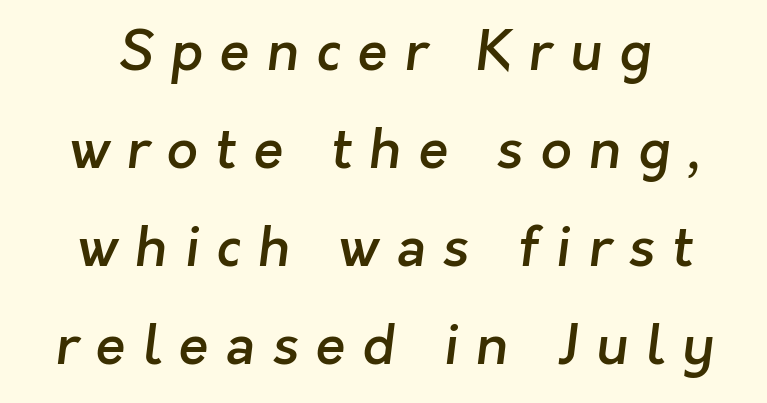
Does the type have serifs? No, each stem ends abruptly. On the weight axis this lands at semibold, roughly 600. A typesetter would call this proportional, since set widths differ per character. Underlining? Definitely not there.
